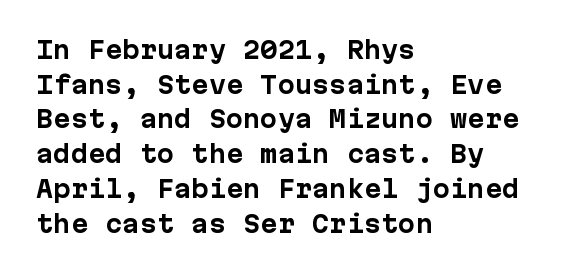
Every stem runs plumb, perpendicular to the baseline. The typesetting leans heavy: a genuine bold. Anything drawn beneath the words? Only blank space. The paragraph shown leans on its left margin. In terms of letterspacing, this is plain default setting. The space between consecutive lines is moderate.
